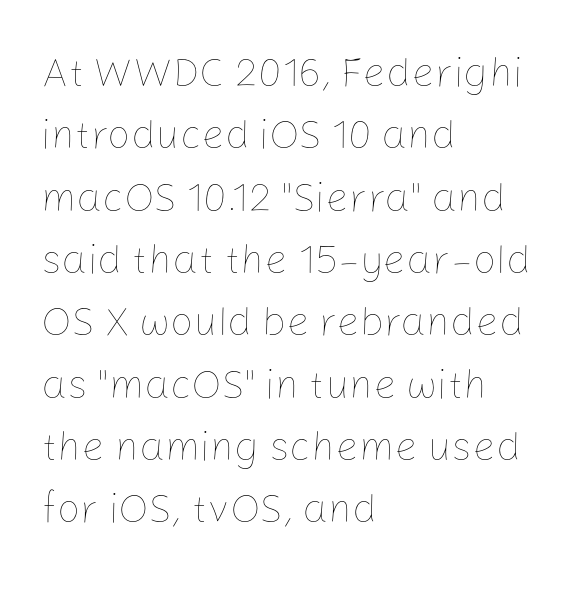
Q: Is the text bold? A: No.
Q: Is the text italic (slanted)? A: No, it is upright.
Q: Is the text underlined? A: No.
Q: How is the paragraph aligned? A: Left-aligned.
Q: Is the spacing between letters normal or unusually wide? A: Normal.
Q: Is the spacing between lines tight, normal or loose? A: Normal.
Q: Width (condensed, normal, or wide)? A: Normal.
Q: Stroke contrast? A: Low.
Q: x-height? A: Medium.
Q: Monospaced? A: No.
